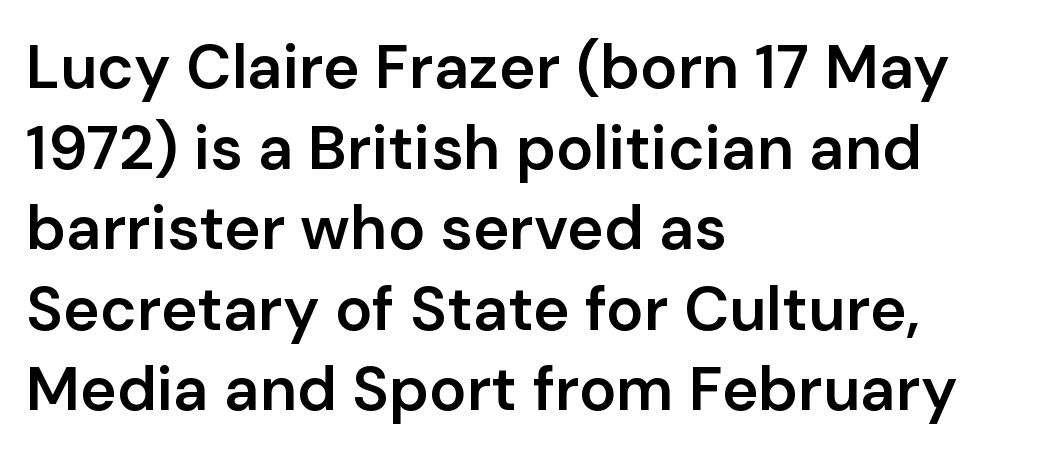
The image shows 62 px semibold sans-serif type, upright; set left-aligned, normal line spacing (1.3x), normal letter spacing, not underlined; low stroke contrast and a medium x-height.
